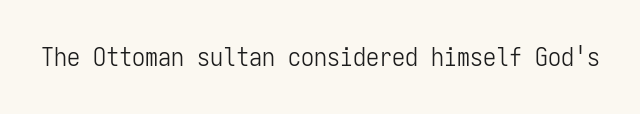
{"italic": "no", "bold": "no", "underline": "no", "letter_spacing": "normal", "letter_spacing_em": 0.0, "glyph_px": 26}
